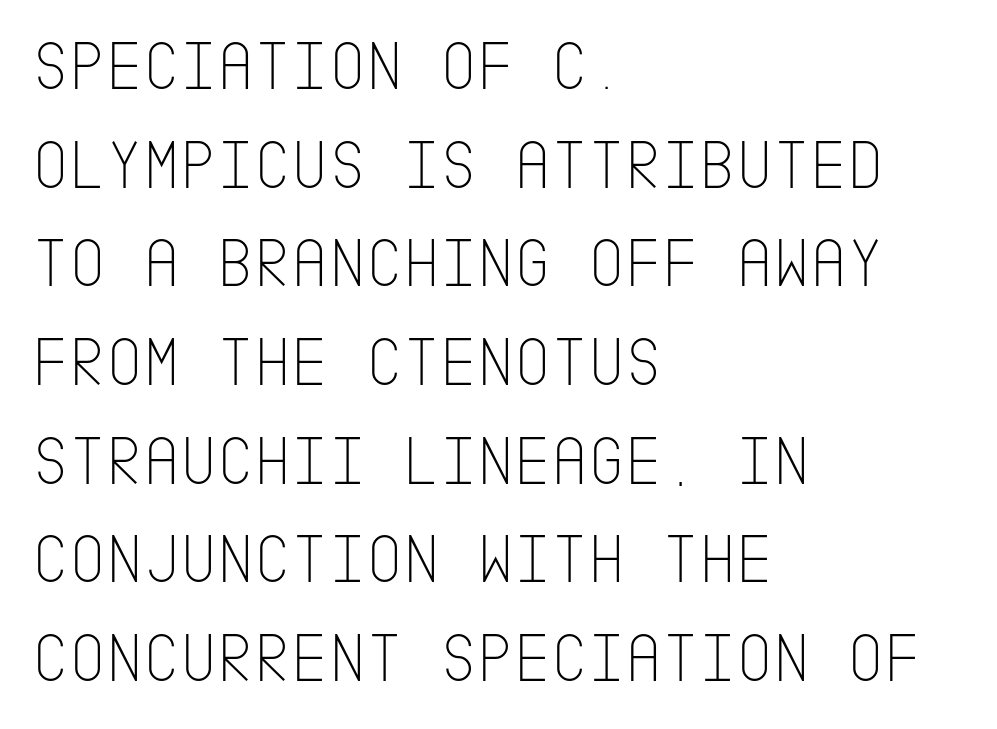
The image shows 71 px thin, condensed sans-serif type, upright; set left-aligned, normal line spacing (1.39x), normal letter spacing, not underlined; low stroke contrast and a large x-height.
